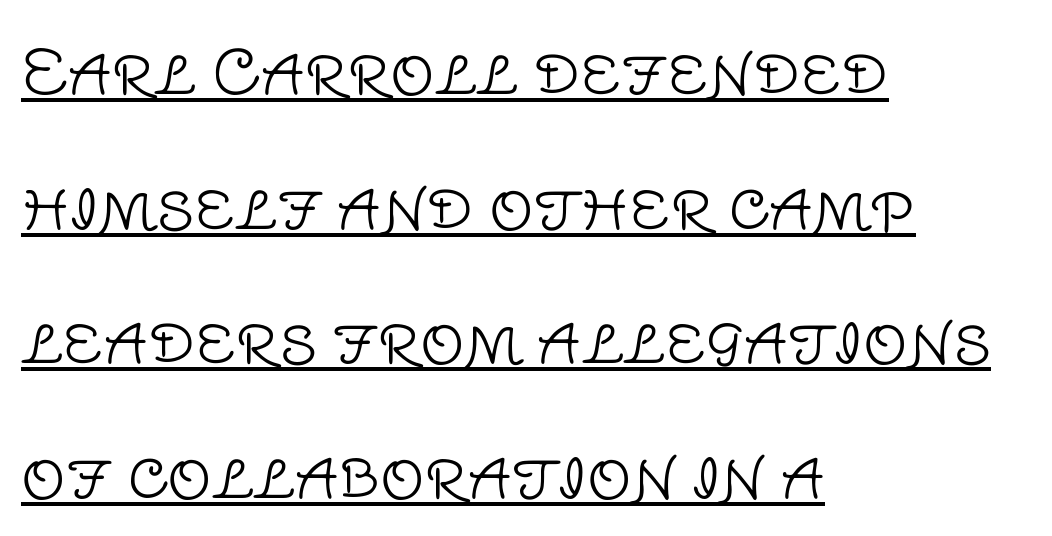
Line spacing here is loose. Weight: not bold — regular or lighter. Words appear dense and cohesive because spacing is normal.
